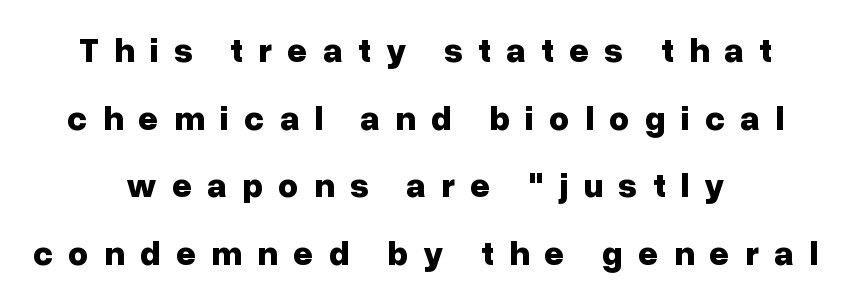
The passage shown stacks its lines with a broad gap. Here the designer chose a conventional face with non-uniform glyph widths. The glyphs in this specimen are sans serif. The zone under the glyphs is completely vacant.
